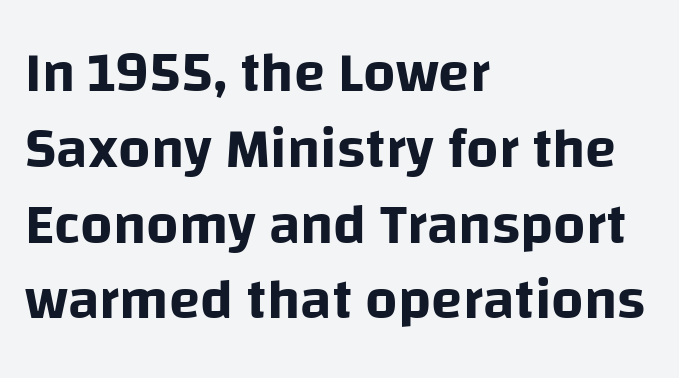
{"serif": "no", "italic": "no", "width": "normal", "stroke_contrast": "low", "x_height": "large", "monospaced": "no", "underline": "no", "align": "left", "line_spacing": "normal", "line_spacing_ratio": 1.33, "letter_spacing": "normal", "letter_spacing_em": 0.0, "glyph_px": 57}
